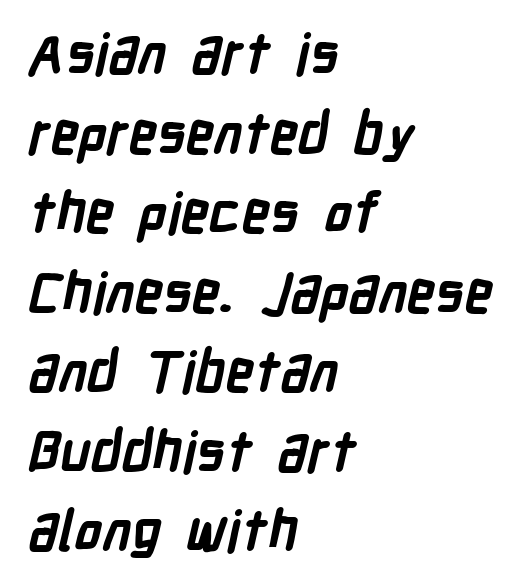
The image shows 56 px semibold, condensed sans-serif type; set left-aligned, normal line spacing (1.42x), normal letter spacing, not underlined; low stroke contrast and a medium x-height.
